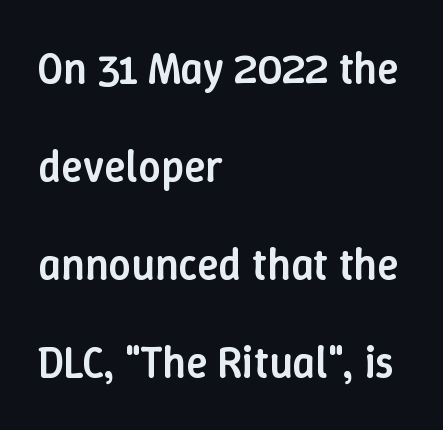
Q: Is the text bold? A: Semi-bold.
Q: Is the text italic (slanted)? A: No, it is upright.
Q: Is the text underlined? A: No.
Q: How is the paragraph aligned? A: Left-aligned.
Q: Is the spacing between letters normal or unusually wide? A: Normal.
Q: Is the spacing between lines tight, normal or loose? A: Loose.
Q: Width (condensed, normal, or wide)? A: Normal.
Q: Stroke contrast? A: Low.
Q: x-height? A: Medium.
Q: Monospaced? A: No.
